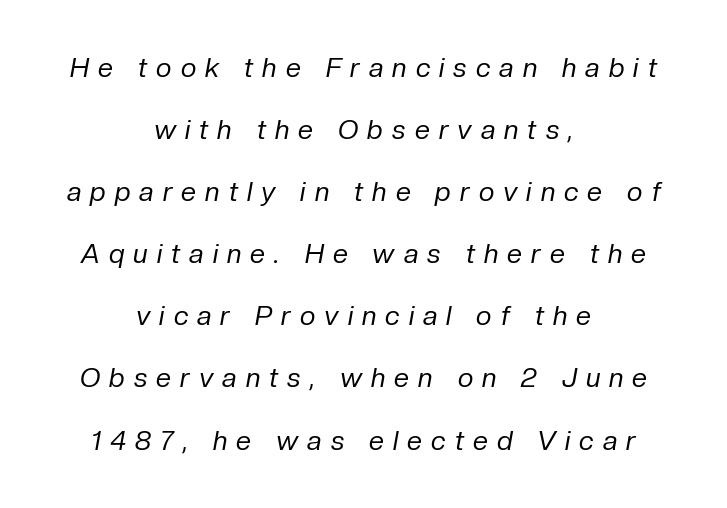
{"italic": "yes", "lean": "right", "slant_degrees": 10, "bold": "no", "underline": "no", "align": "center", "line_spacing": "loose", "line_spacing_ratio": 2.3, "letter_spacing": "wide", "letter_spacing_em": 0.34, "glyph_px": 27}
